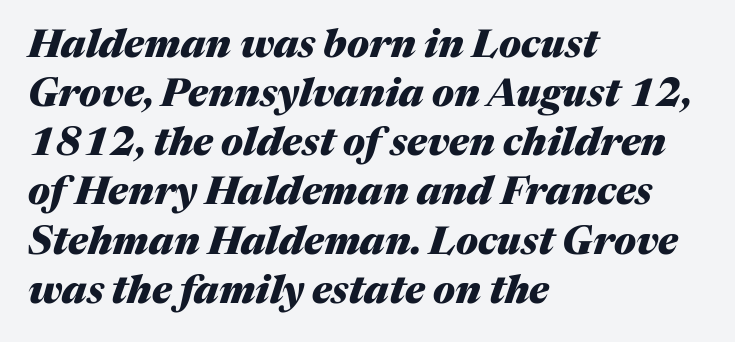
Q: Is the text bold? A: Yes.
Q: Is the text italic (slanted)? A: Yes, it leans right by about 17 degrees.
Q: Is the text underlined? A: No.
Q: How is the paragraph aligned? A: Left-aligned.
Q: Is the spacing between letters normal or unusually wide? A: Normal.
Q: Is the spacing between lines tight, normal or loose? A: Normal.
Q: Width (condensed, normal, or wide)? A: Normal.
Q: Stroke contrast? A: Medium.
Q: x-height? A: Medium.
Q: Monospaced? A: No.
